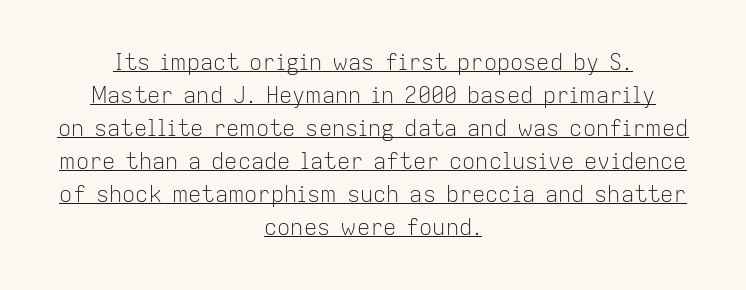
In terms of posture, this sample is upright. Glyph-to-glyph distance matches everyday printed text. One-word summary of the alignment: center. Weight: in the light-to-regular range. This sample carries an underscore along the baseline area.
